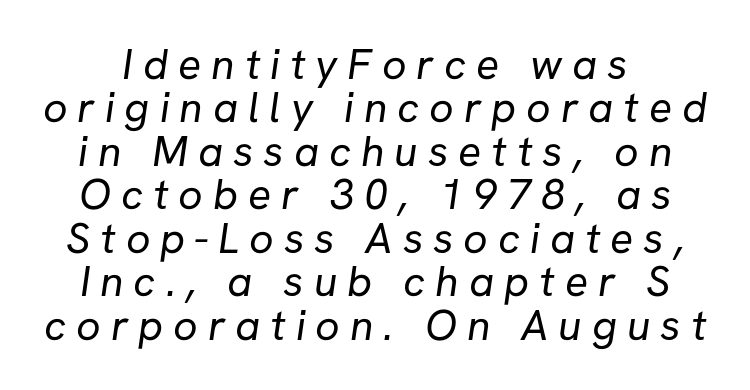
This reads as an unemphasized weight, regular at the heaviest. Nothing sits at the stroke ends, so this counts as sans-serif. The face used here is proportionally spaced, like ordinary book or web type. Glyph-to-glyph distance is far greater than everyday printed text. Summary of vertical rhythm: compact, with narrow interline spacing.
